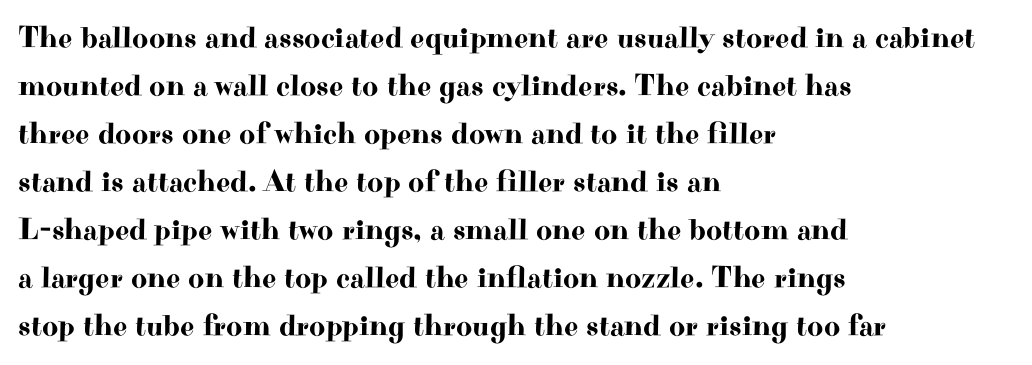
{"serif": "yes", "italic": "no", "width": "wide", "stroke_contrast": "high", "x_height": "small", "monospaced": "no", "underline": "no", "align": "left", "line_spacing": "normal", "line_spacing_ratio": 1.55, "letter_spacing": "normal", "letter_spacing_em": 0.0, "glyph_px": 31}
